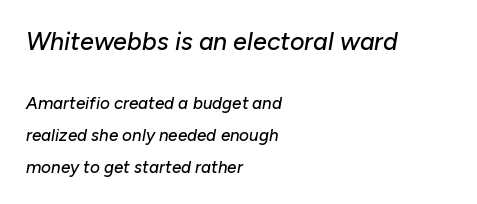
Quick note: underline off. Short note: letters normally spaced. Designer's note — italics engaged. Caption: upper text group enlarged, lower text group reduced.
